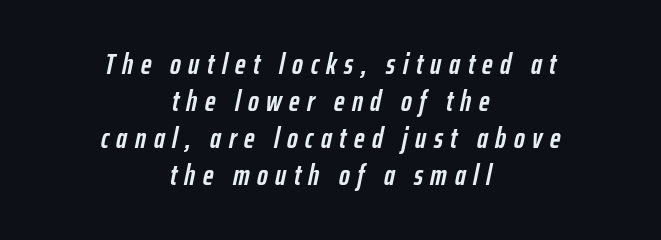
Is this a fixed-width face? No — the glyphs have proportional, varying widths. Lines of text with bare space underneath. These lines are centered, leaving both edges ragged. Slanted lettering throughout.
